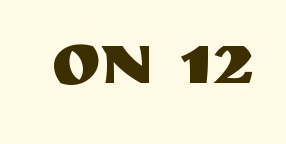
{"serif": "no", "italic": "no", "width": "normal", "stroke_contrast": "medium", "x_height": "large", "monospaced": "no", "underline": "no", "letter_spacing": "normal", "letter_spacing_em": 0.0, "glyph_px": 75}
